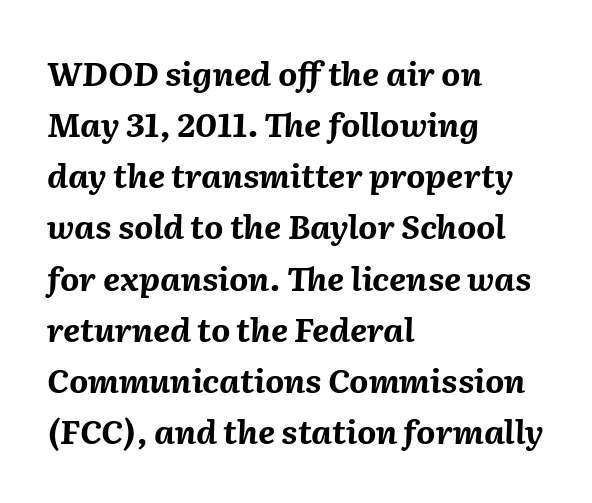
{"italic": "yes", "lean": "right", "slant_degrees": 2, "bold": "yes", "weight": "bold", "width": "normal", "stroke_contrast": "medium", "x_height": "medium", "monospaced": "no", "underline": "no", "align": "left", "line_spacing": "normal", "line_spacing_ratio": 1.55, "letter_spacing": "normal", "letter_spacing_em": 0.0, "glyph_px": 33}
